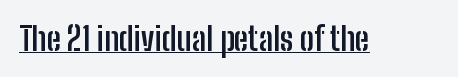
Q: Is the text bold? A: Yes.
Q: Is the text italic (slanted)? A: No, it is upright.
Q: Is the typeface a serif or a sans-serif typeface? A: Sans-serif.
Q: Is the text underlined? A: Yes.
Q: Is the spacing between letters normal or unusually wide? A: Normal.
Q: Width (condensed, normal, or wide)? A: Condensed.
Q: Stroke contrast? A: Low.
Q: x-height? A: Medium.
Q: Monospaced? A: No.
